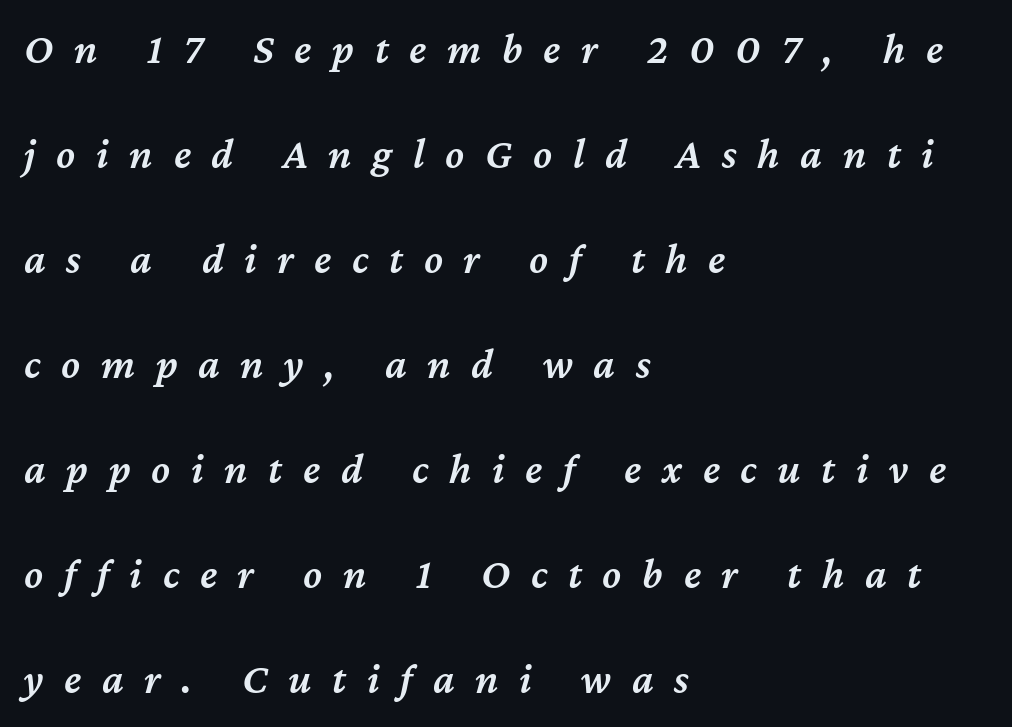
The image shows 43 px semibold type, italic (leaning right); set left-aligned, loose line spacing (2.44x), unusually wide letter spacing (+0.48 em), not underlined; medium stroke contrast and a medium x-height.
